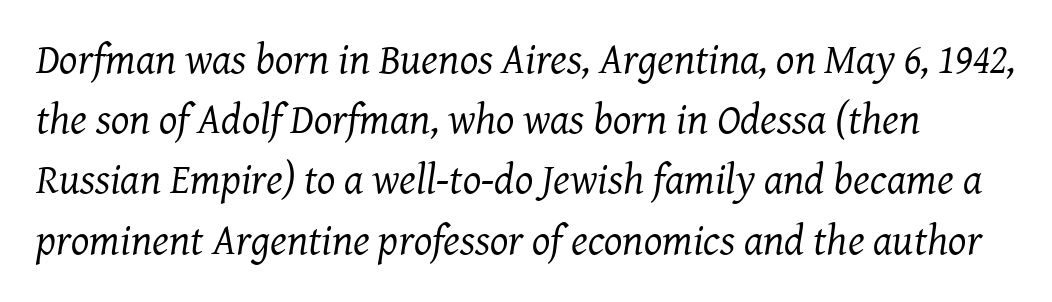
The letters look calm and open, with moderate or lighter stems. The passage shown has conventional tracking throughout. Quick note: interline space is typical. Has an underline been added? It has not. The face used here has a pronounced slope to its letters. Proportional: the letters do not fall into vertical columns.
